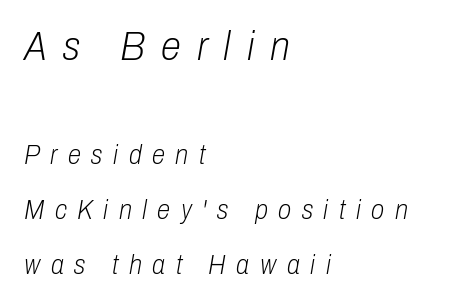
{"italic": "yes", "lean": "right", "slant_degrees": 10, "bold": "no", "weight": "light", "width": "condensed", "stroke_contrast": "low", "x_height": "medium", "monospaced": "no", "underline": "no", "align": "left", "line_spacing": "loose", "line_spacing_ratio": 2.03, "letter_spacing": "wide", "letter_spacing_em": 0.39, "larger_block": "first", "size_ratio": 1.52, "glyph_px": 41}
